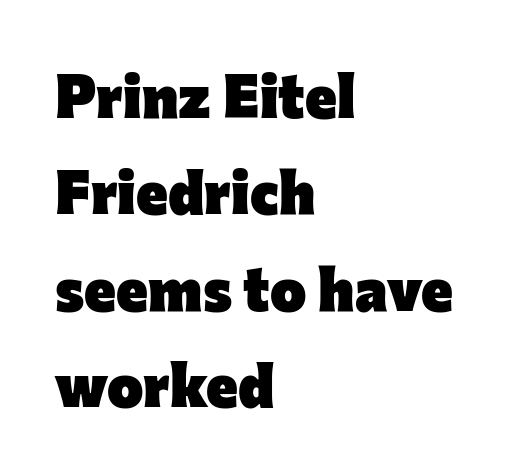
Notice how the passage keeps a crisp vertical edge on the left only. Type without underlining. Thick stems and heavy bowls — unmistakably bold. This sample has the flowing, uneven cadence of proportional lettering.
